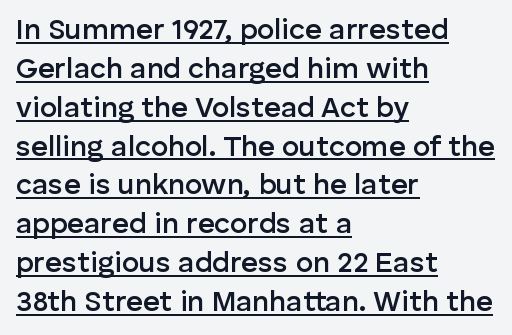
{"serif": "no", "italic": "no", "bold": "semi", "weight": "semibold", "width": "normal", "stroke_contrast": "low", "x_height": "medium", "monospaced": "no", "underline": "yes", "align": "left", "line_spacing": "normal", "line_spacing_ratio": 1.34, "letter_spacing": "normal", "letter_spacing_em": 0.0, "glyph_px": 29}
